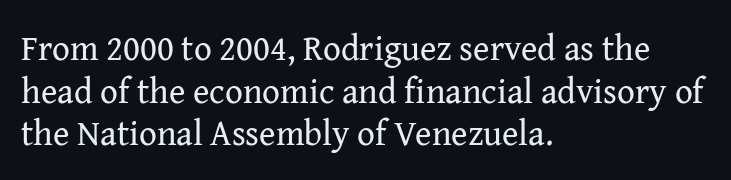
{"serif": "yes", "italic": "no", "bold": "no", "weight": "regular", "width": "normal", "stroke_contrast": "medium", "x_height": "medium", "monospaced": "no", "underline": "no", "align": "left", "line_spacing_ratio": 1.22, "letter_spacing": "normal", "letter_spacing_em": 0.0, "glyph_px": 35}
